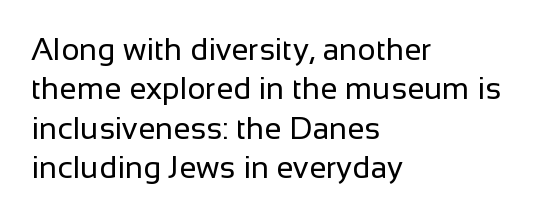
{"serif": "no", "italic": "no", "bold": "no", "weight": "regular", "width": "normal", "stroke_contrast": "low", "x_height": "medium", "monospaced": "no", "underline": "no", "align": "left", "line_spacing": "normal", "line_spacing_ratio": 1.27, "letter_spacing": "normal", "letter_spacing_em": 0.0, "glyph_px": 31}
